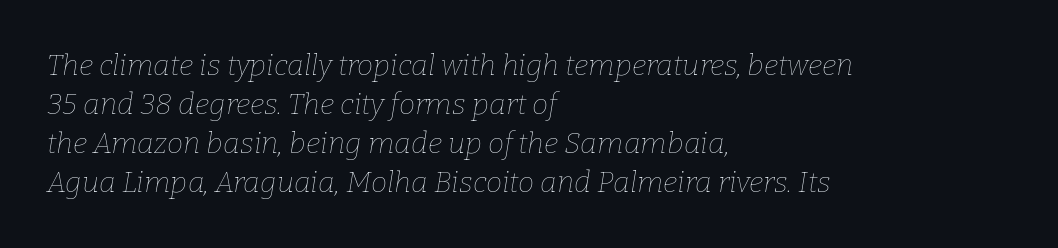
The image shows 29 px thin type, italic (leaning right); set left-aligned, normal line spacing (1.35x), normal letter spacing, not underlined; low stroke contrast and a medium x-height.
